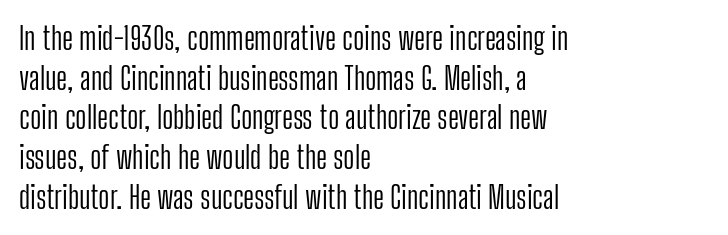
These lines keep a tight, regular rhythm from letter to letter. Compared with a centered layout, this one pins lines to the left instead. Is the stroke heavy? The answer is a plain regular-or-lighter. Notice how the stems are strictly vertical — no italics here. Think of a printed novel: that variable character pitch is what you see here.
